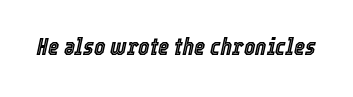
Is the letter spacing exaggerated? No — it looks like the ordinary default. The words here are not underlined. Every character sits at an angle, as italics do.
